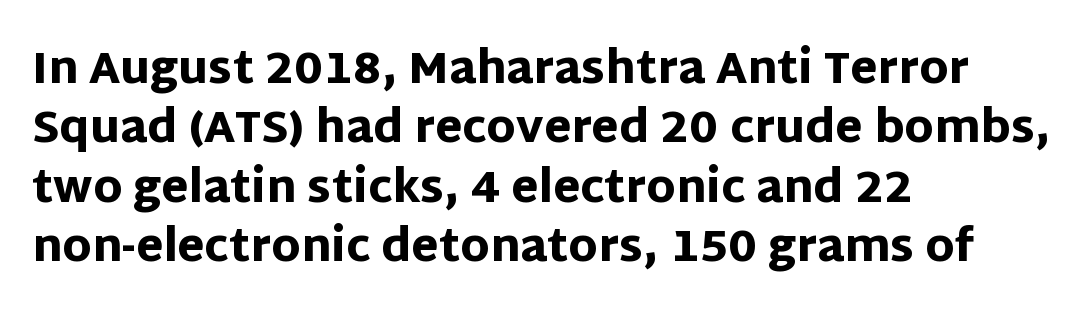
The image shows 44 px heavy sans-serif type, upright; set left-aligned, normal line spacing (1.35x), normal letter spacing, not underlined; low stroke contrast and a large x-height.
